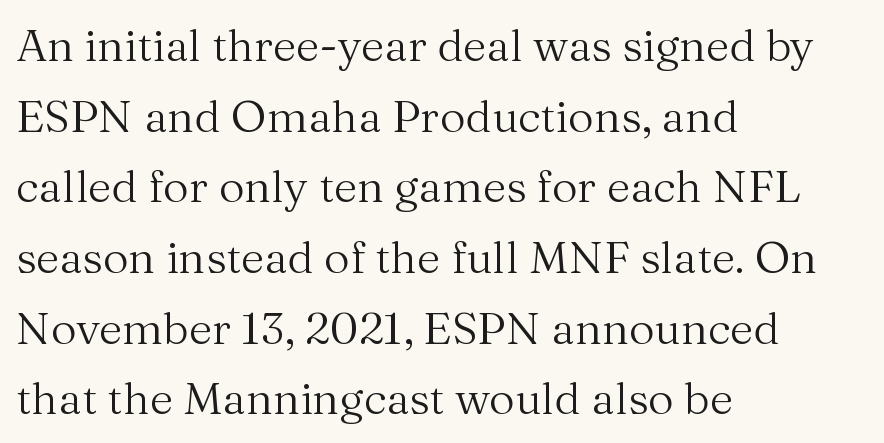
The image shows 45 px regular-weight serif type, upright; set left-aligned, normal line spacing (1.57x), normal letter spacing, not underlined; medium stroke contrast and a medium x-height.
